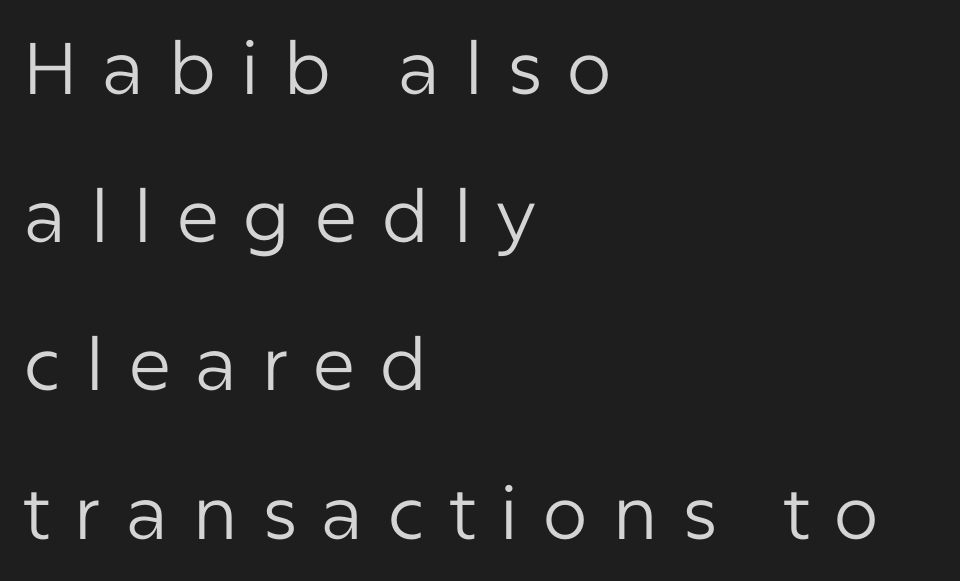
Q: Is the text bold? A: No.
Q: Is the text italic (slanted)? A: No, it is upright.
Q: Is the typeface a serif or a sans-serif typeface? A: Sans-serif.
Q: Is the text underlined? A: No.
Q: How is the paragraph aligned? A: Left-aligned.
Q: Is the spacing between letters normal or unusually wide? A: Unusually wide.
Q: Is the spacing between lines tight, normal or loose? A: Loose.
Q: Width (condensed, normal, or wide)? A: Normal.
Q: Stroke contrast? A: Low.
Q: x-height? A: Medium.
Q: Monospaced? A: No.
